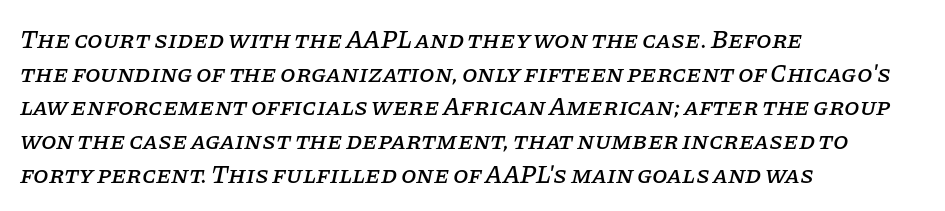
{"italic": "yes", "lean": "right", "slant_degrees": 11, "underline": "no", "align": "left", "line_spacing": "normal", "line_spacing_ratio": 1.35, "letter_spacing": "normal", "letter_spacing_em": 0.0, "glyph_px": 25}
